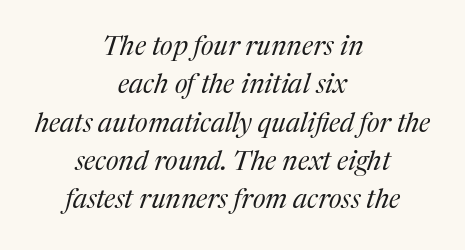
Q: Is the text bold? A: No.
Q: Is the text italic (slanted)? A: Yes, it leans right by about 17 degrees.
Q: Is the text underlined? A: No.
Q: How is the paragraph aligned? A: Centered.
Q: Is the spacing between letters normal or unusually wide? A: Normal.
Q: Is the spacing between lines tight, normal or loose? A: Normal.
